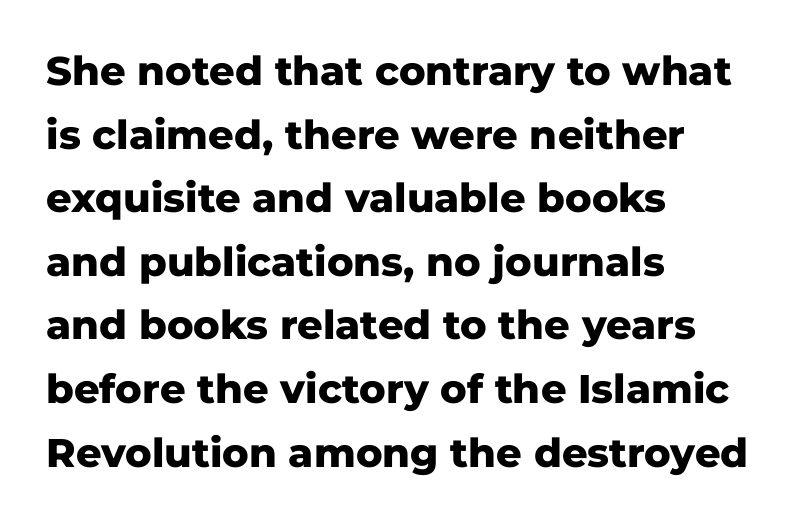
In CSS terms this would be text-align: left. Its strokes are broad and dark, the hallmark of bold type. The designer left line spacing at the default. Anything drawn beneath the words? Only blank space. A typesetter would label this face a sans. The passage shown has conventional tracking throughout.
